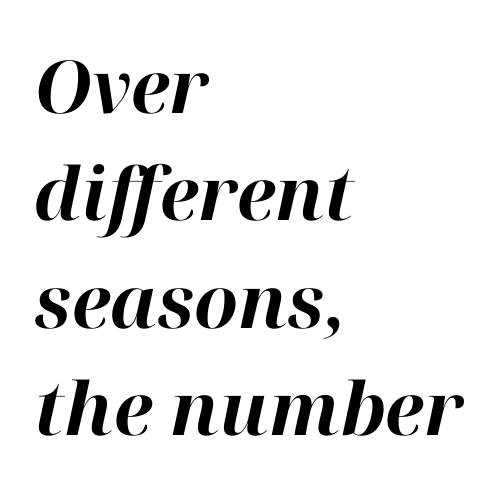
Line beginnings align vertically; line endings do not. The passage shown is emphatically bold. When letters slant like this, we call the style italic. Underline: absent. These lines are rendered in a variable-pitch font. Look at the tracking — it's just the regular setting, nothing added.
